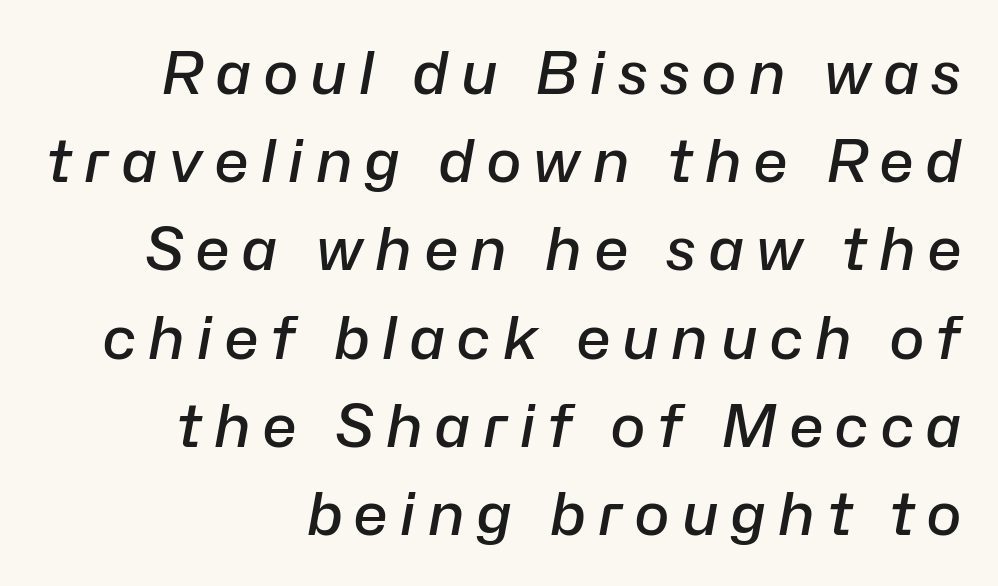
Italic? Definitely — the glyphs are oblique. The baseline area is clear. A bit beefed up — I'd call it semibold rather than bold. A typesetter would call this leading conventional body-copy spacing. These lines stack with their right ends in a neat column.
